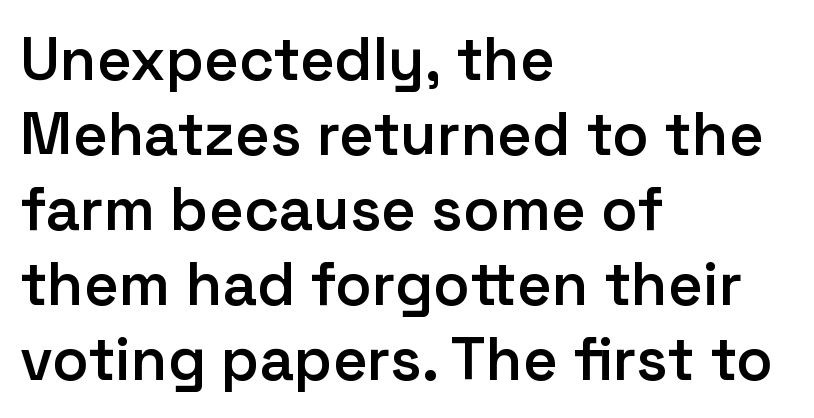
You can tell it's not italic because the verticals are truly vertical. Classification — sans serif. These lines keep a tight, regular rhythm from letter to letter. A bit beefed up — I'd call it semibold rather than bold. This sample has the flowing, uneven cadence of proportional lettering.
